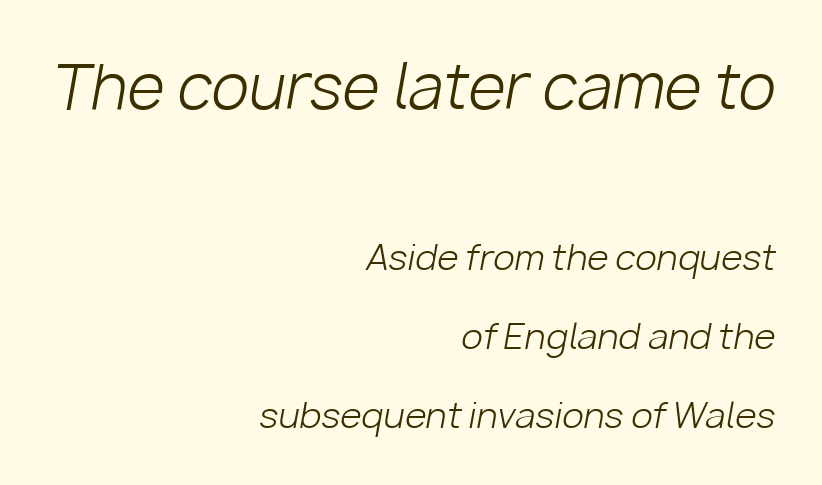
The image shows 61 px light type, italic (leaning right); set right-aligned, loose line spacing (2.26x), normal letter spacing, not underlined; the first (top) block is 1.74x larger; low stroke contrast and a medium x-height.
